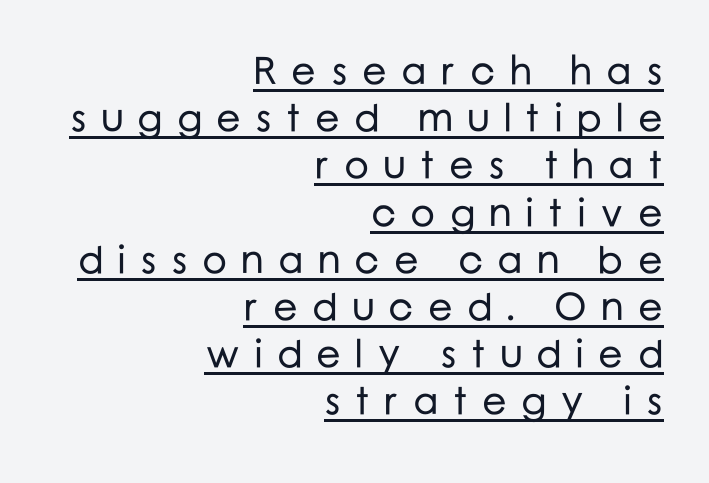
Q: Is the text italic (slanted)? A: No, it is upright.
Q: Is the typeface a serif or a sans-serif typeface? A: Sans-serif.
Q: Is the text underlined? A: Yes.
Q: How is the paragraph aligned? A: Right-aligned.
Q: Is the spacing between letters normal or unusually wide? A: Unusually wide.
Q: Width (condensed, normal, or wide)? A: Normal.
Q: Stroke contrast? A: Low.
Q: x-height? A: Medium.
Q: Monospaced? A: No.
